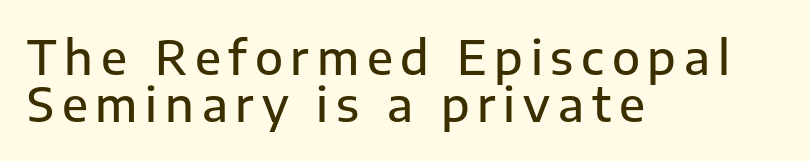
The image shows 46 px semibold sans-serif type, upright; set left-aligned, tight line spacing (1.03x), not underlined; low stroke contrast and a medium x-height.
